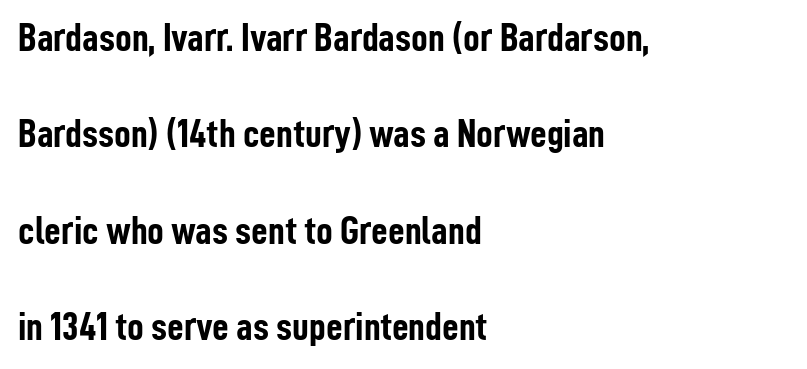
The image shows 41 px semibold, condensed sans-serif type, upright; set left-aligned, loose line spacing (2.35x), normal letter spacing, not underlined; low stroke contrast and a medium x-height.
